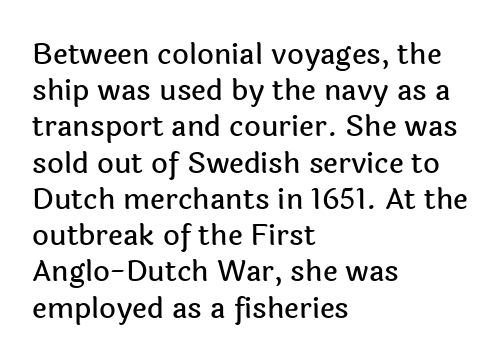
Q: Is the text italic (slanted)? A: No, it is upright.
Q: Is the typeface a serif or a sans-serif typeface? A: Sans-serif.
Q: Is the text underlined? A: No.
Q: How is the paragraph aligned? A: Left-aligned.
Q: Is the spacing between letters normal or unusually wide? A: Normal.
Q: Is the spacing between lines tight, normal or loose? A: Normal.
Q: Width (condensed, normal, or wide)? A: Normal.
Q: x-height? A: Medium.
Q: Monospaced? A: No.
